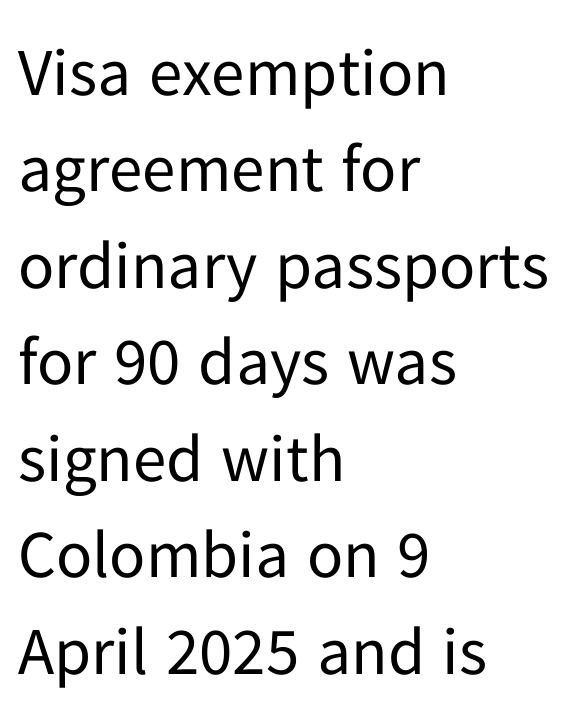
Q: Is the text bold? A: No.
Q: Is the text italic (slanted)? A: No, it is upright.
Q: Is the typeface a serif or a sans-serif typeface? A: Sans-serif.
Q: Is the text underlined? A: No.
Q: How is the paragraph aligned? A: Left-aligned.
Q: Is the spacing between letters normal or unusually wide? A: Normal.
Q: Is the spacing between lines tight, normal or loose? A: Normal.
Q: Width (condensed, normal, or wide)? A: Normal.
Q: Stroke contrast? A: Low.
Q: x-height? A: Medium.
Q: Monospaced? A: No.
